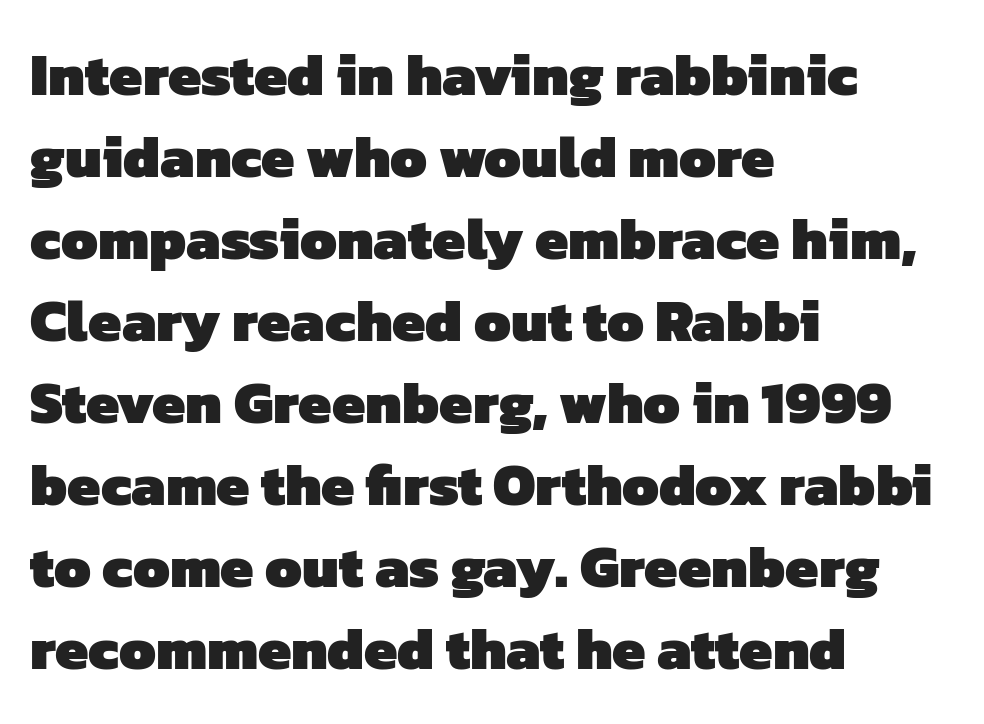
Q: Is the text bold? A: Yes.
Q: Is the typeface a serif or a sans-serif typeface? A: Sans-serif.
Q: Is the text underlined? A: No.
Q: How is the paragraph aligned? A: Left-aligned.
Q: Is the spacing between letters normal or unusually wide? A: Normal.
Q: Is the spacing between lines tight, normal or loose? A: Normal.
Q: Width (condensed, normal, or wide)? A: Normal.
Q: Stroke contrast? A: Low.
Q: x-height? A: Medium.
Q: Monospaced? A: No.
